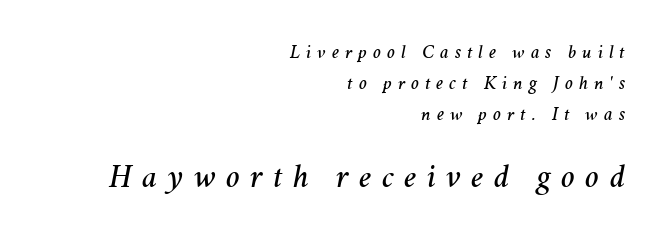
Q: Is the text italic (slanted)? A: Yes, it leans right by about 11 degrees.
Q: Is the text underlined? A: No.
Q: How is the paragraph aligned? A: Right-aligned.
Q: Is the spacing between letters normal or unusually wide? A: Unusually wide.
Q: Is the spacing between lines tight, normal or loose? A: Normal.
Q: Which block of text is set in a larger size, the first (top) or the second (bottom)? A: The second (bottom) one.
Q: Width (condensed, normal, or wide)? A: Normal.
Q: Stroke contrast? A: Medium.
Q: x-height? A: Medium.
Q: Monospaced? A: No.
